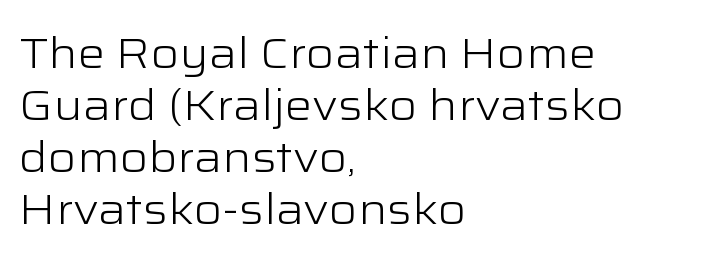
The image shows 43 px light, wide sans-serif type, upright; set left-aligned, line spacing 1.21x, normal letter spacing, not underlined; low stroke contrast and a medium x-height.
